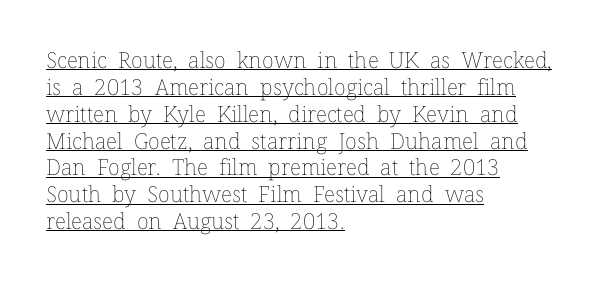
A student would call this left alignment; a typographer would say flush left, rag right. Vertical stems look standard width or narrower in stroke. Glyph-to-glyph distance matches everyday printed text. Posture: upright roman. Students, observe the line beneath the letters — that is underlining.
